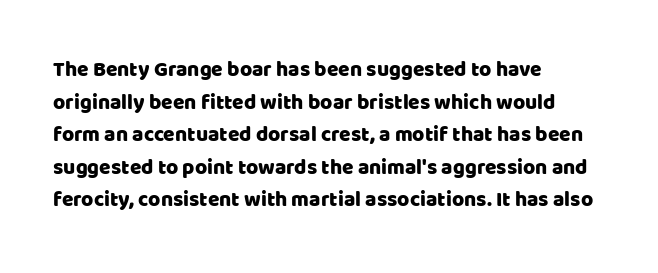
Q: Is the text italic (slanted)? A: No, it is upright.
Q: Is the text underlined? A: No.
Q: How is the paragraph aligned? A: Left-aligned.
Q: Is the spacing between letters normal or unusually wide? A: Normal.
Q: Is the spacing between lines tight, normal or loose? A: Normal.
